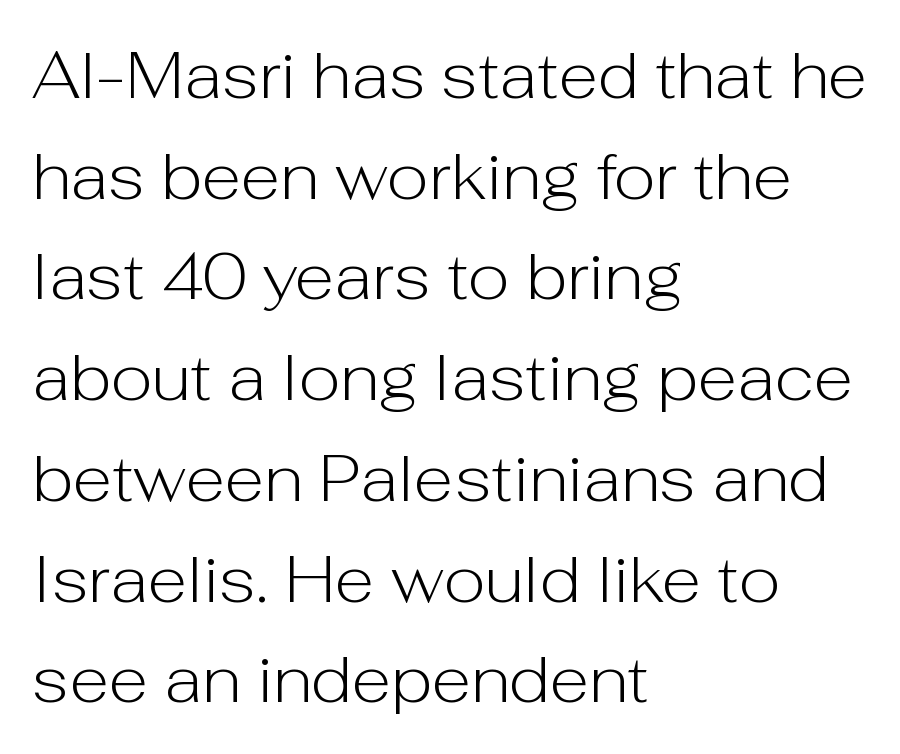
Check under the words: just untouched page. Reading down the block, your eye returns to a fixed left position each line. This sample has the flowing, uneven cadence of proportional lettering. The axis of the letterforms is exactly vertical. A typesetter would call this zero additional tracking.
